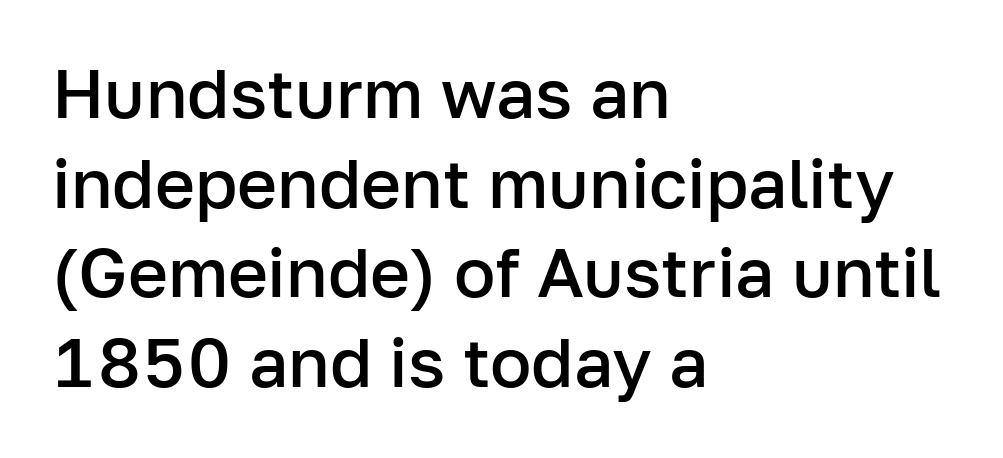
On the weight axis this lands at semibold, roughly 600. Note the varied advance widths — an 'i' is clearly narrower than an 'm'. Are there feet on the stems? There aren't — it's a sans. Unmarked baselines from the first word to the last. Every character sits straight up, as roman type does.
